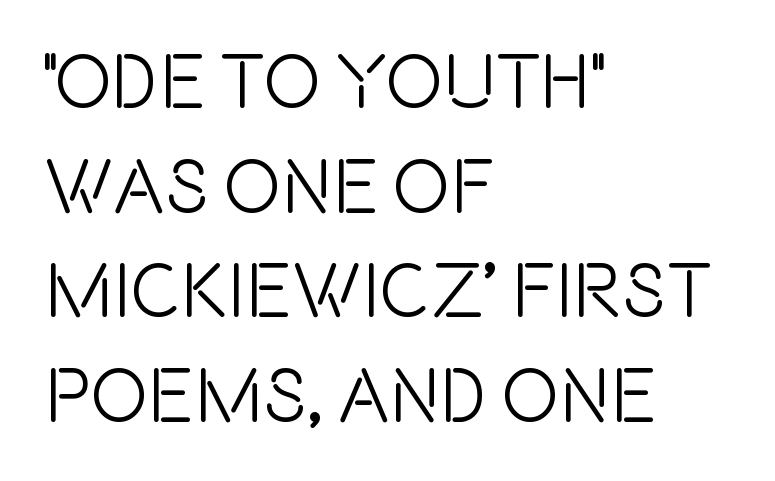
Q: Is the text italic (slanted)? A: No, it is upright.
Q: Is the typeface a serif or a sans-serif typeface? A: Sans-serif.
Q: Is the text underlined? A: No.
Q: How is the paragraph aligned? A: Left-aligned.
Q: Is the spacing between letters normal or unusually wide? A: Normal.
Q: Is the spacing between lines tight, normal or loose? A: Normal.
Q: Width (condensed, normal, or wide)? A: Condensed.
Q: x-height? A: Large.
Q: Monospaced? A: No.
